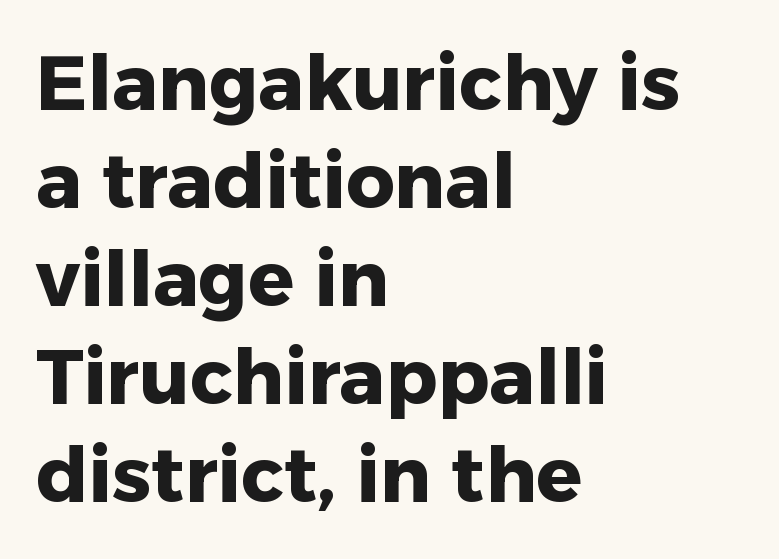
The image shows 76 px heavy sans-serif type, upright; set left-aligned, normal line spacing (1.29x), normal letter spacing, not underlined; low stroke contrast and a medium x-height.
